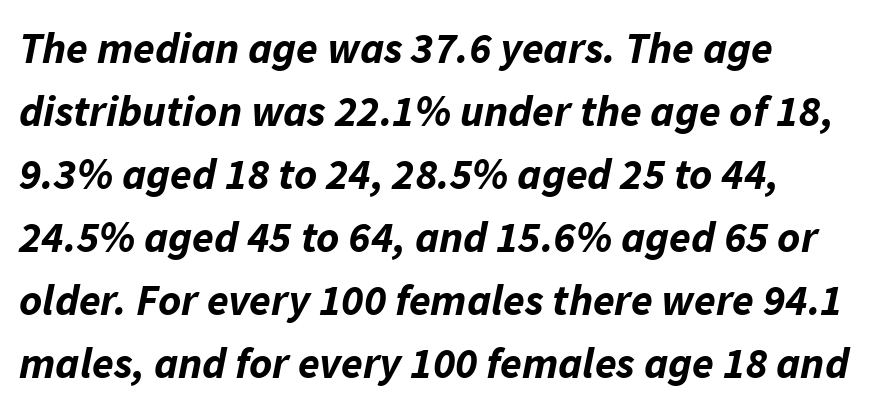
{"italic": "yes", "lean": "right", "slant_degrees": 11, "bold": "yes", "weight": "bold", "width": "normal", "stroke_contrast": "low", "x_height": "medium", "monospaced": "no", "underline": "no", "align": "left", "line_spacing": "normal", "line_spacing_ratio": 1.43, "letter_spacing": "normal", "letter_spacing_em": 0.0, "glyph_px": 44}
